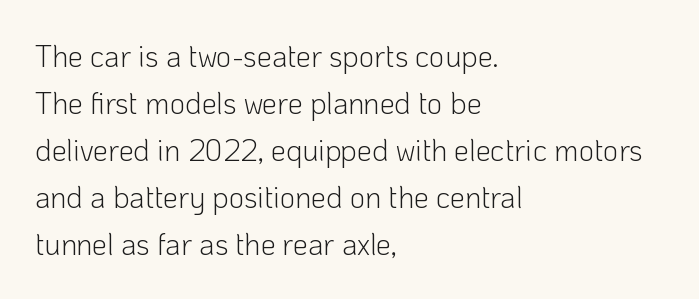
The image shows 30 px light sans-serif type, upright; set left-aligned, normal line spacing (1.57x), normal letter spacing, not underlined; low stroke contrast and a medium x-height.
